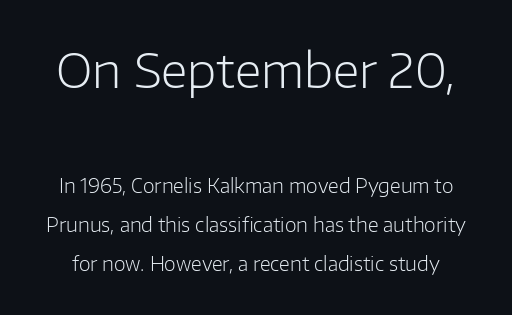
Letter spacing: default. Horizontal bands of white between lines are thick stripes. Weight class: somewhere from thin through regular. Has an underline been added? It has not. Size hierarchy here favors the leading block over the trailing one.
